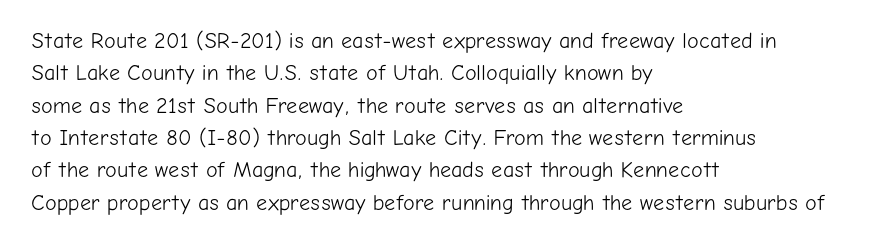
The image shows 22 px text type, upright; set left-aligned, normal line spacing (1.47x), normal letter spacing, not underlined.
